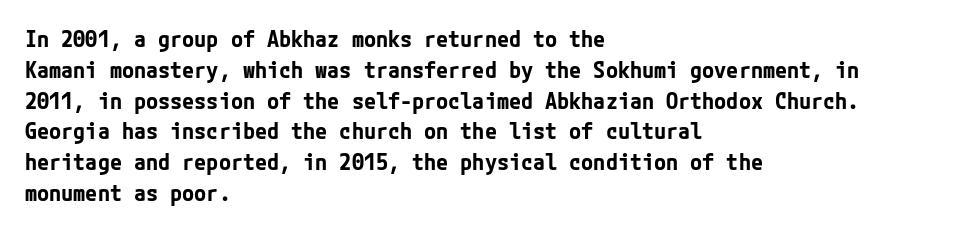
{"italic": "no", "bold": "yes", "underline": "no", "align": "left", "line_spacing": "normal", "line_spacing_ratio": 1.4, "letter_spacing": "normal", "letter_spacing_em": 0.0, "glyph_px": 22}
